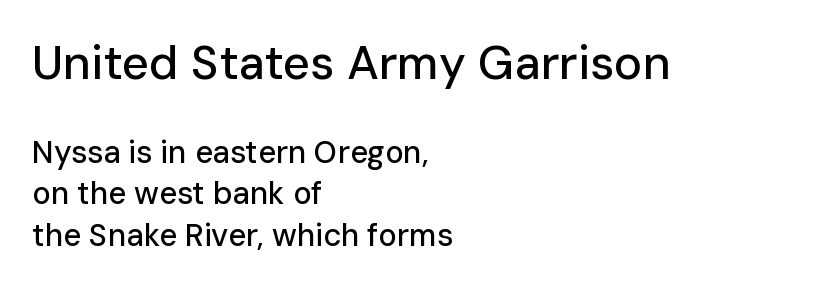
The image shows 47 px sans-serif type, upright; set left-aligned, normal line spacing (1.33x), normal letter spacing, not underlined; the first (top) block is 1.52x larger; low stroke contrast and a medium x-height.
